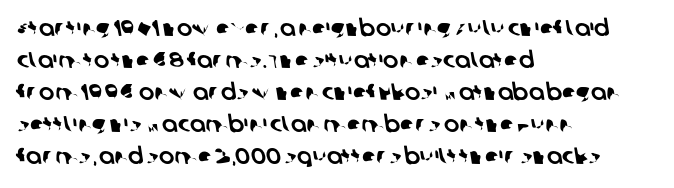
The image shows 23 px text type; set left-aligned, normal line spacing (1.39x), normal letter spacing, not underlined.
